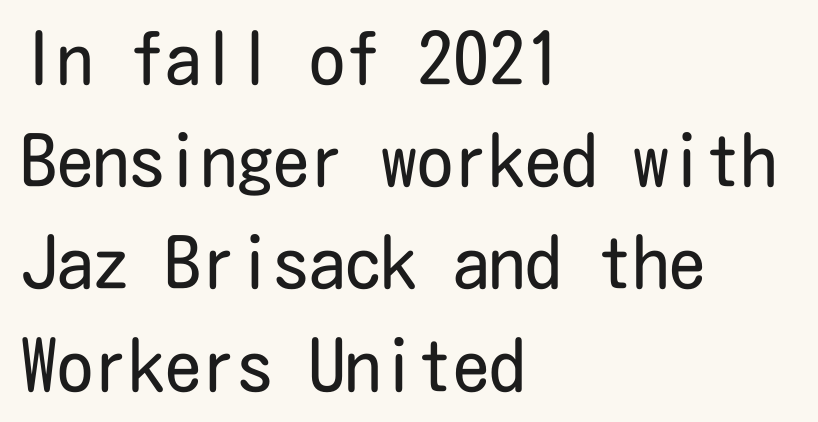
These glyphs show unthickened strokes, regular width or finer. The letters sit at their default tracking, neither squeezed nor spread. Letterform terminals end flat and unadorned throughout the passage. Letters rest on an invisible, unmarked baseline. How would I describe the line gaps? Plain and ordinary. This sample is left-justified, so line endings fall wherever the words run out.
